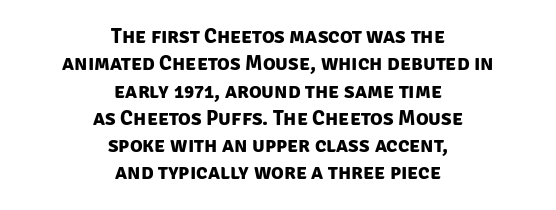
{"bold": "yes", "underline": "no", "align": "center", "line_spacing": "normal", "line_spacing_ratio": 1.3, "letter_spacing": "normal", "letter_spacing_em": 0.0, "glyph_px": 21}
